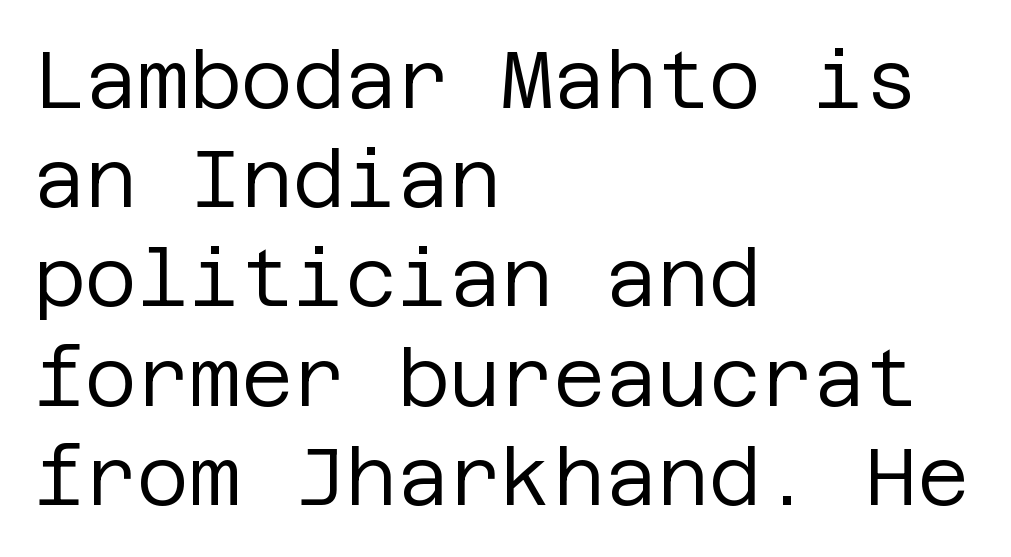
Q: Is the text bold? A: No.
Q: Is the text italic (slanted)? A: No, it is upright.
Q: Is the typeface a serif or a sans-serif typeface? A: Sans-serif.
Q: Is the text underlined? A: No.
Q: How is the paragraph aligned? A: Left-aligned.
Q: Is the spacing between letters normal or unusually wide? A: Normal.
Q: Width (condensed, normal, or wide)? A: Normal.
Q: Stroke contrast? A: Low.
Q: x-height? A: Large.
